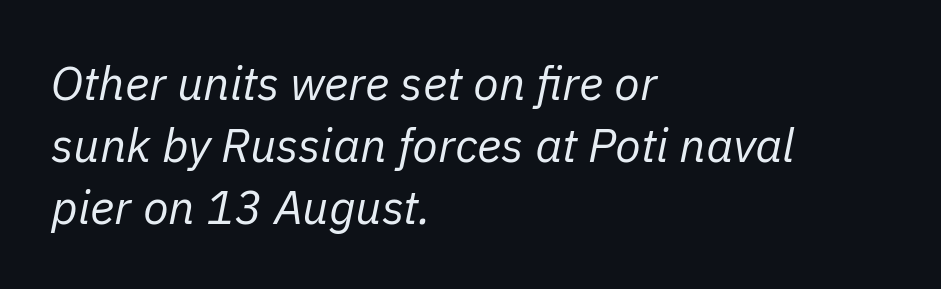
{"italic": "yes", "lean": "right", "slant_degrees": 11, "bold": "no", "weight": "regular", "width": "normal", "stroke_contrast": "low", "x_height": "medium", "monospaced": "no", "underline": "no", "align": "left", "line_spacing": "normal", "line_spacing_ratio": 1.32, "letter_spacing": "normal", "letter_spacing_em": 0.0, "glyph_px": 47}
